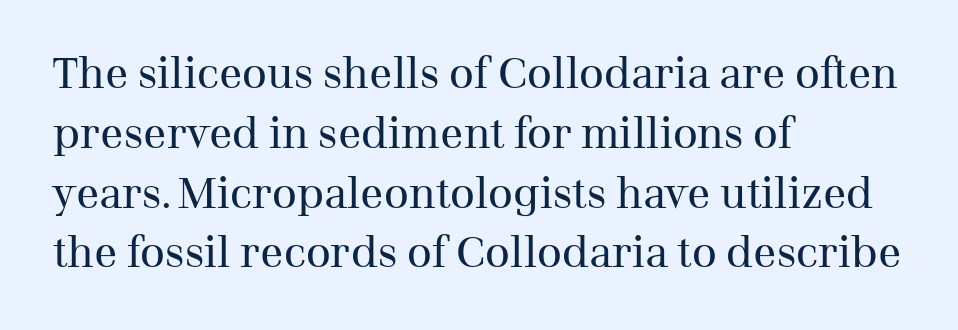
The face used here is rendered with its standard letterfit. The rendering shows small feet on the letterforms — a serif design. Think of a printed novel: that variable character pitch is what you see here. The typesetting does not lean heavy: it is not bold.
